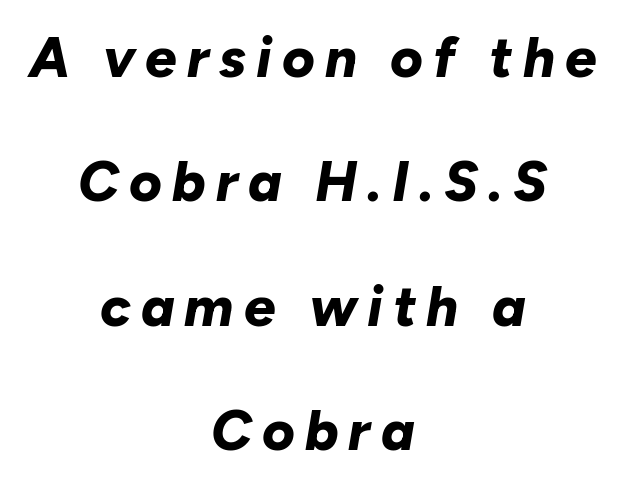
The passage shown is typed in a proportional face where columns would drift. This is heavy type, rendered in bold. Descenders are the only things crossing below the line. Quick note: italic.
